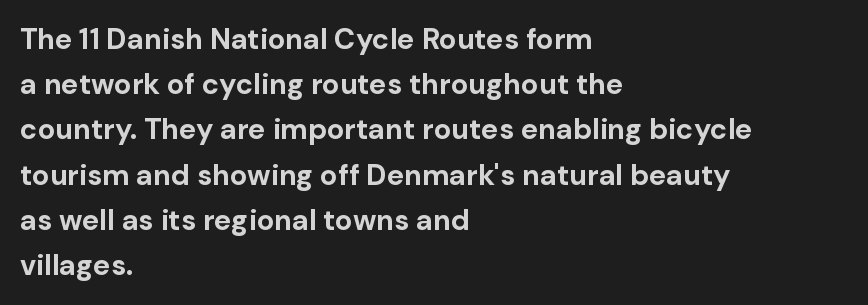
The letters advance in unequal steps, a hallmark of proportional type. The face used here has the dense, thick strokes of a bold. A normal amount of white space separates one row of letters from the next. No italicization has been applied; the sample stays upright. A typesetter would call this zero additional tracking. The gap between lines stays unmarked.
